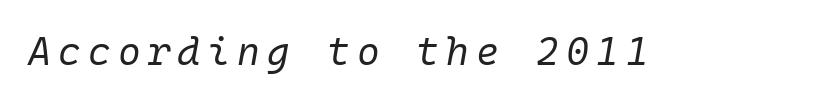
{"italic": "yes", "lean": "right", "slant_degrees": 10, "bold": "no", "weight": "regular", "width": "normal", "stroke_contrast": "low", "x_height": "medium", "monospaced": "yes", "underline": "no", "glyph_px": 39}
